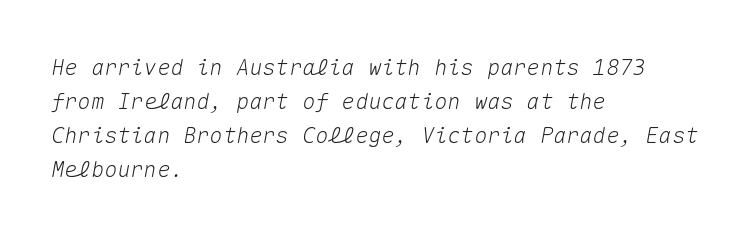
Vertical spacing — default. The zone under the glyphs is completely vacant. Nobody touched the tracking dial on this one. Italic? Definitely — the glyphs are oblique. The rendering anchors every line to the left-hand side.
